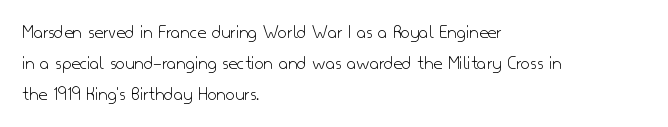
The image shows 20 px text type, upright; set left-aligned, normal line spacing (1.55x), normal letter spacing, not underlined.
